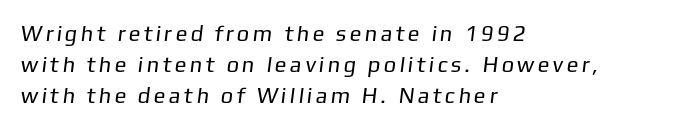
The image shows 22 px text type; set left-aligned, normal line spacing (1.42x), not underlined.
